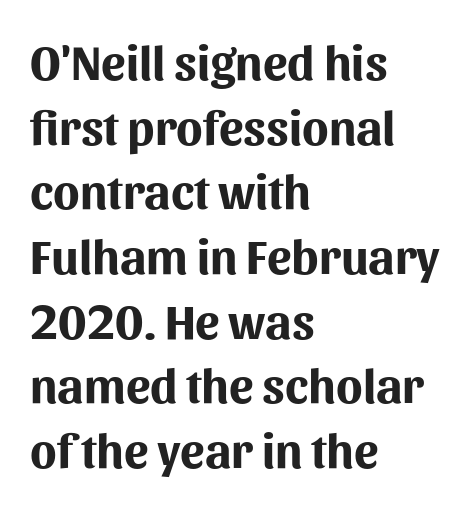
Characters follow at the spacing the type designer built in. Do the characters align in a grid? No, the font is proportional. The paragraph has a hard left edge and a soft right edge. Type style note: lacks serifs. Bold? Absolutely — the strokes are thick and heavy.
